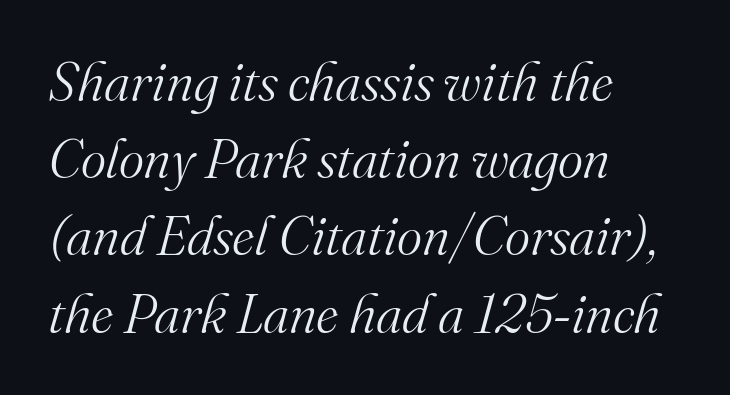
The words here are not underlined. If you measured baseline to baseline, you'd find a middling distance. Stems here are at most as thick as an everyday book face. The letters sit at their default tracking, neither squeezed nor spread.
